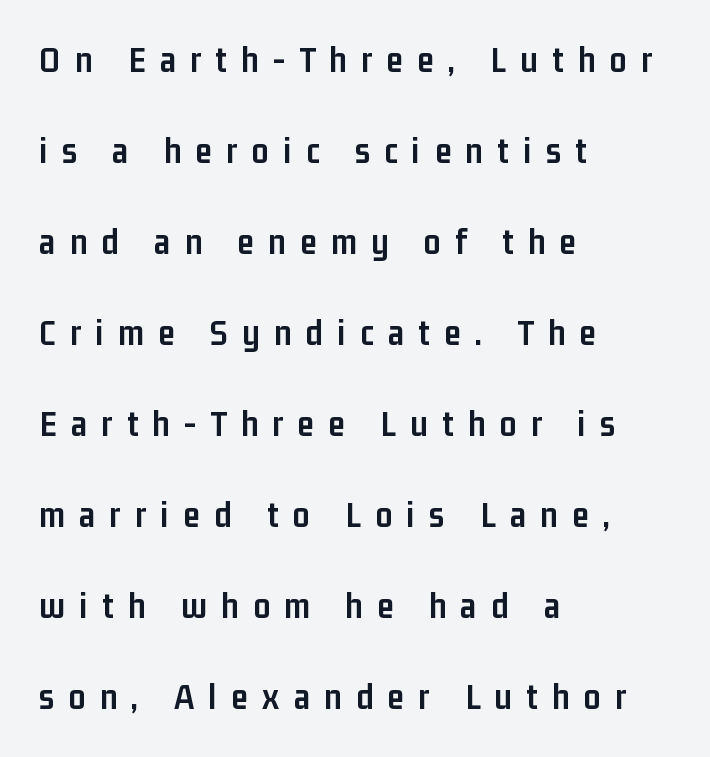
{"serif": "no", "italic": "no", "bold": "yes", "weight": "semibold", "width": "condensed", "stroke_contrast": "low", "x_height": "medium", "monospaced": "no", "underline": "no", "align": "left", "line_spacing": "loose", "line_spacing_ratio": 2.46, "letter_spacing": "wide", "letter_spacing_em": 0.39, "glyph_px": 37}
